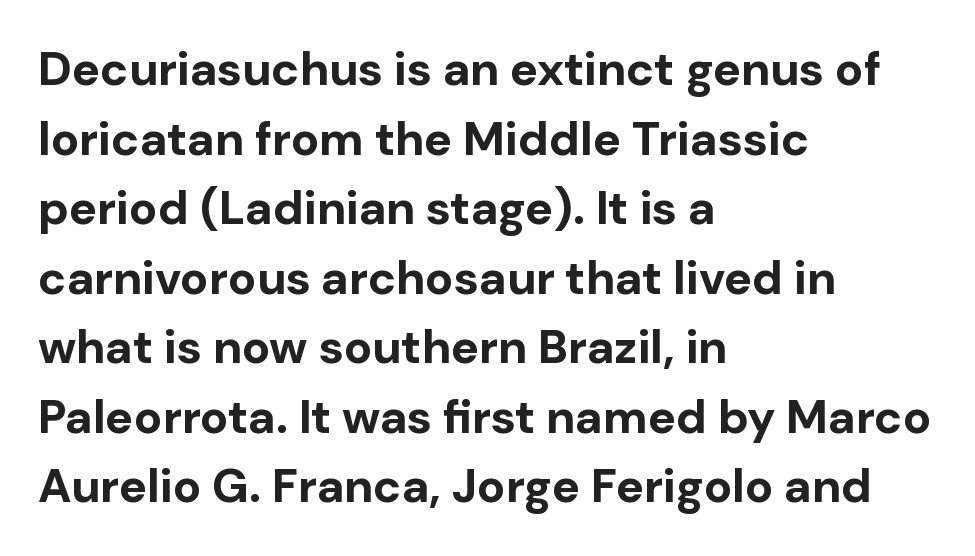
{"serif": "no", "italic": "no", "bold": "yes", "weight": "bold", "width": "normal", "stroke_contrast": "low", "x_height": "medium", "monospaced": "no", "underline": "no", "align": "left", "line_spacing": "normal", "line_spacing_ratio": 1.48, "letter_spacing": "normal", "letter_spacing_em": 0.0, "glyph_px": 47}
